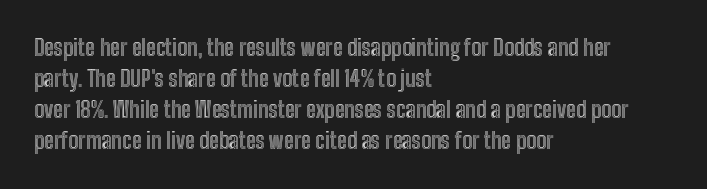
{"italic": "no", "underline": "no", "align": "left", "line_spacing": "normal", "line_spacing_ratio": 1.41, "letter_spacing": "normal", "letter_spacing_em": 0.0, "glyph_px": 22}
